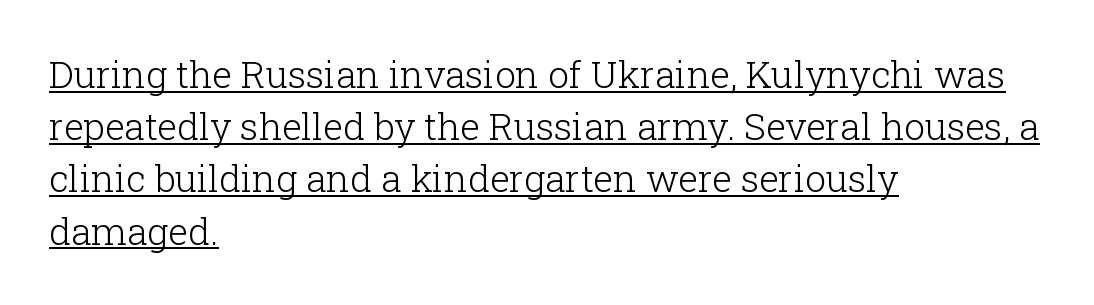
Q: Is the text bold? A: No.
Q: Is the text italic (slanted)? A: No, it is upright.
Q: Is the typeface a serif or a sans-serif typeface? A: Serif.
Q: Is the text underlined? A: Yes.
Q: How is the paragraph aligned? A: Left-aligned.
Q: Is the spacing between letters normal or unusually wide? A: Normal.
Q: Is the spacing between lines tight, normal or loose? A: Normal.
Q: Width (condensed, normal, or wide)? A: Normal.
Q: Stroke contrast? A: Low.
Q: x-height? A: Medium.
Q: Monospaced? A: No.
